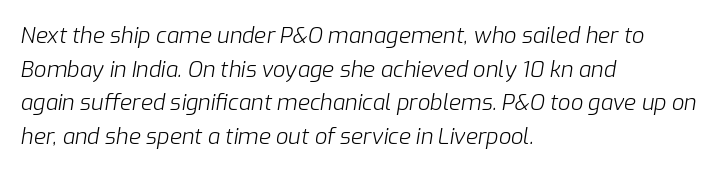
Q: Is the text bold? A: No.
Q: Is the text italic (slanted)? A: Yes, it leans right by about 9 degrees.
Q: Is the text underlined? A: No.
Q: How is the paragraph aligned? A: Left-aligned.
Q: Is the spacing between letters normal or unusually wide? A: Normal.
Q: Is the spacing between lines tight, normal or loose? A: Normal.
